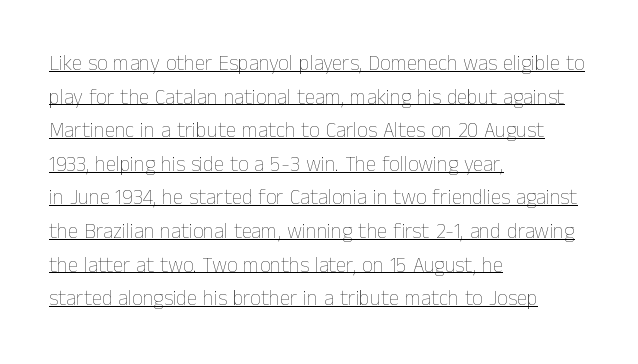
The type is set solid horizontally, with unmodified tracking. The rendering anchors every line to the left-hand side. A continuous stroke trails under the words, as in a hyperlink. Normally led — the rows are evenly, conventionally spaced.
